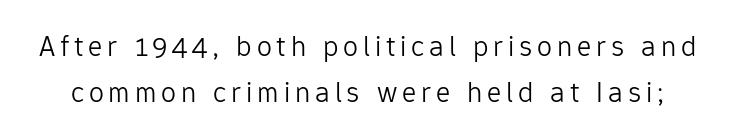
{"serif": "no", "italic": "no", "bold": "no", "weight": "light", "width": "normal", "stroke_contrast": "low", "x_height": "medium", "monospaced": "no", "underline": "no", "line_spacing": "normal", "line_spacing_ratio": 1.54, "glyph_px": 30}
